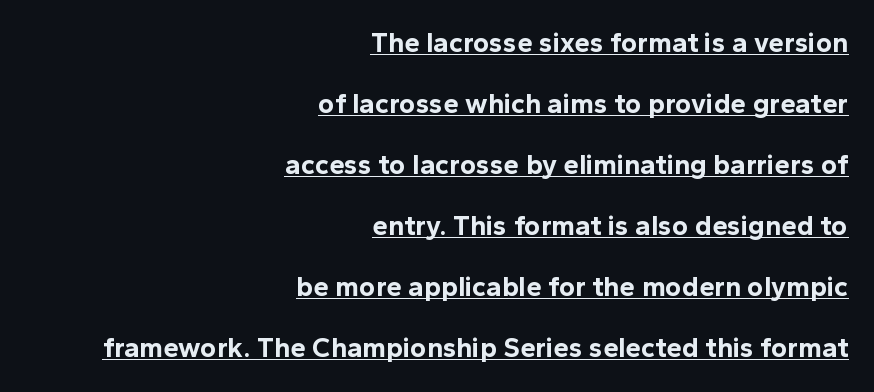
The image shows 28 px bold sans-serif type, upright; set right-aligned, loose line spacing (2.18x), normal letter spacing, underlined; a medium x-height.
